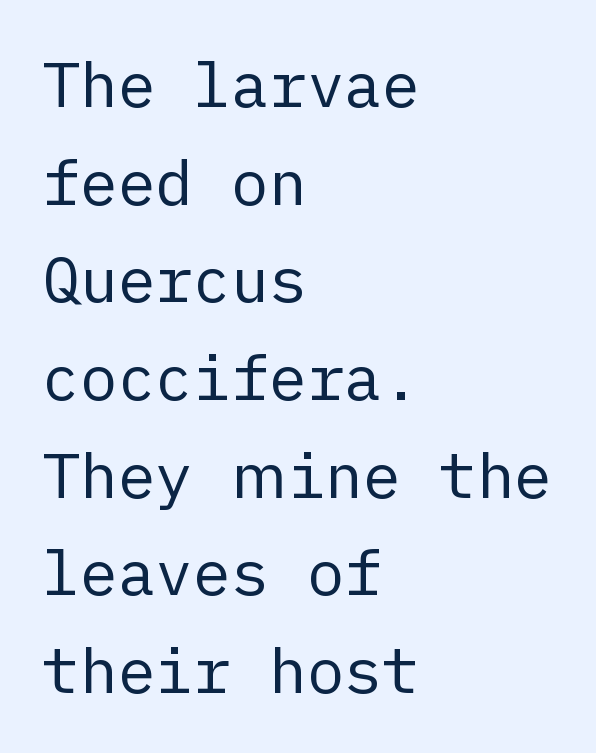
Q: Is the text bold? A: No.
Q: Is the text italic (slanted)? A: No, it is upright.
Q: Is the typeface a serif or a sans-serif typeface? A: Sans-serif.
Q: Is the text underlined? A: No.
Q: How is the paragraph aligned? A: Left-aligned.
Q: Is the spacing between letters normal or unusually wide? A: Normal.
Q: Is the spacing between lines tight, normal or loose? A: Normal.
Q: Width (condensed, normal, or wide)? A: Normal.
Q: Stroke contrast? A: Low.
Q: x-height? A: Medium.
